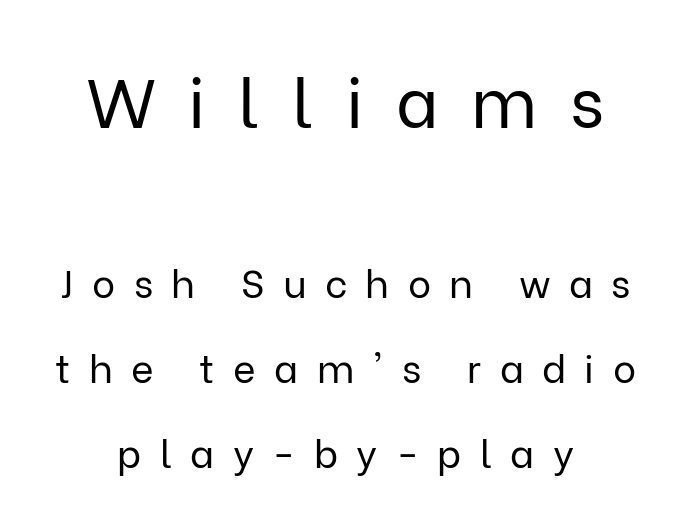
The image shows 69 px regular-weight sans-serif type, upright; set centered, loose line spacing (2.18x), unusually wide letter spacing (+0.47 em), not underlined; the first (top) block is 1.77x larger; low stroke contrast and a medium x-height.
